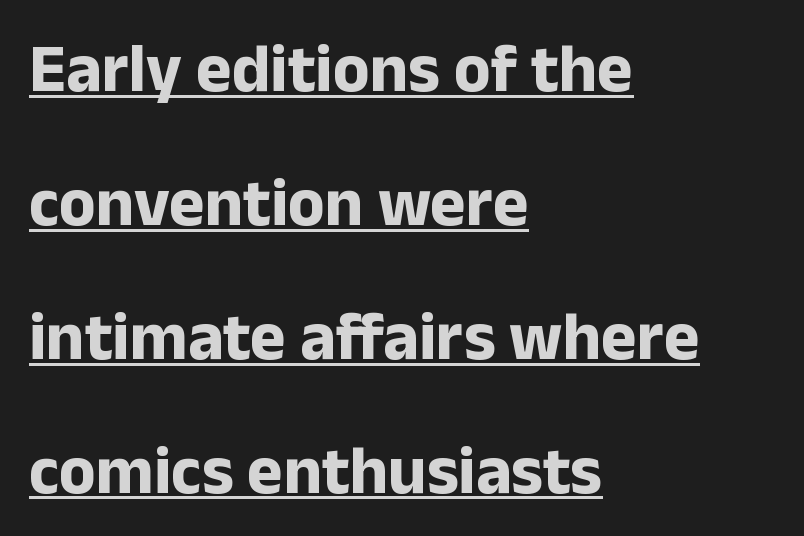
Does the lettering tilt? It doesn't — this is upright. A full-strength bold gives these letters their thick strokes. Vertical spacing — loose. Words appear dense and cohesive because spacing is normal.
